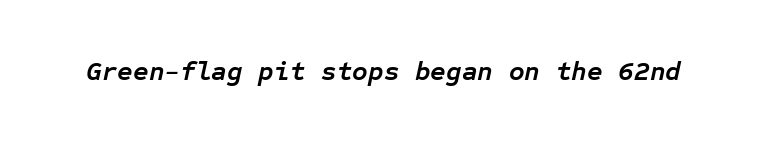
{"italic": "yes", "lean": "right", "slant_degrees": 12, "bold": "yes", "underline": "no", "letter_spacing": "normal", "letter_spacing_em": 0.0, "glyph_px": 27}
